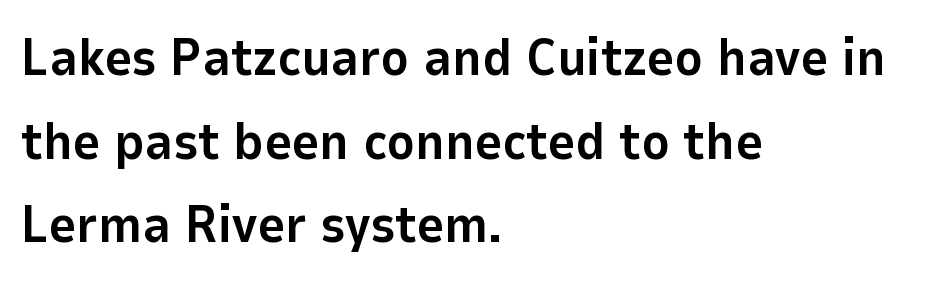
Italic: no, the glyphs are upright roman. These lines are set flush left with a ragged right edge. Bare-footed words on every line. Look at the bottom of the vertical strokes: they stop flat, with no serifs. The rendering keeps characters at their native spacing.
